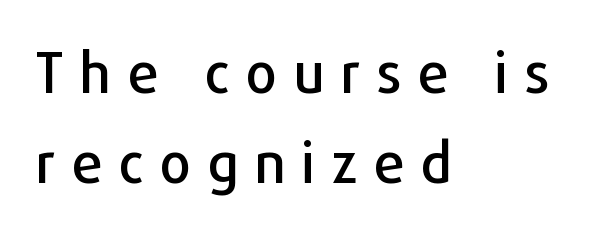
{"serif": "no", "italic": "no", "width": "normal", "stroke_contrast": "low", "x_height": "medium", "monospaced": "no", "underline": "no", "align": "left", "line_spacing": "normal", "line_spacing_ratio": 1.6, "letter_spacing": "wide", "letter_spacing_em": 0.28, "glyph_px": 56}
